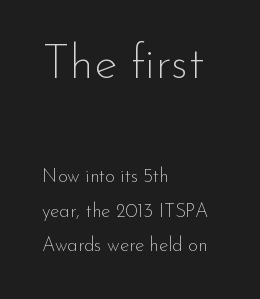
{"serif": "no", "italic": "no", "bold": "no", "weight": "thin", "width": "normal", "stroke_contrast": "low", "x_height": "small", "monospaced": "no", "underline": "no", "align": "left", "line_spacing_ratio": 1.81, "letter_spacing": "normal", "letter_spacing_em": 0.0, "larger_block": "first", "size_ratio": 2.53, "glyph_px": 48}
